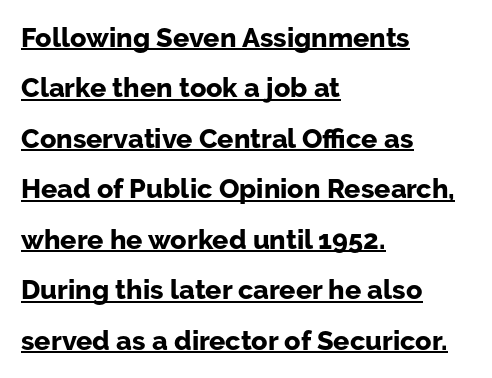
The image shows 27 px bold type, upright; set left-aligned, line spacing 1.87x, normal letter spacing, underlined.
